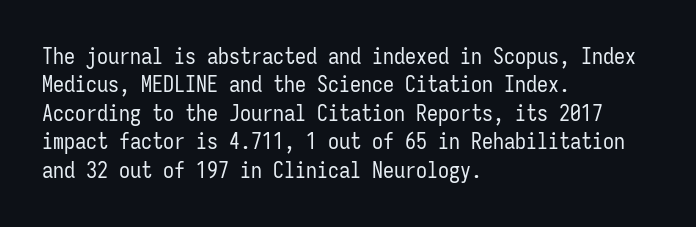
{"italic": "no", "bold": "no", "underline": "no", "align": "left", "line_spacing": "normal", "line_spacing_ratio": 1.29, "letter_spacing": "normal", "letter_spacing_em": 0.0, "glyph_px": 22}
